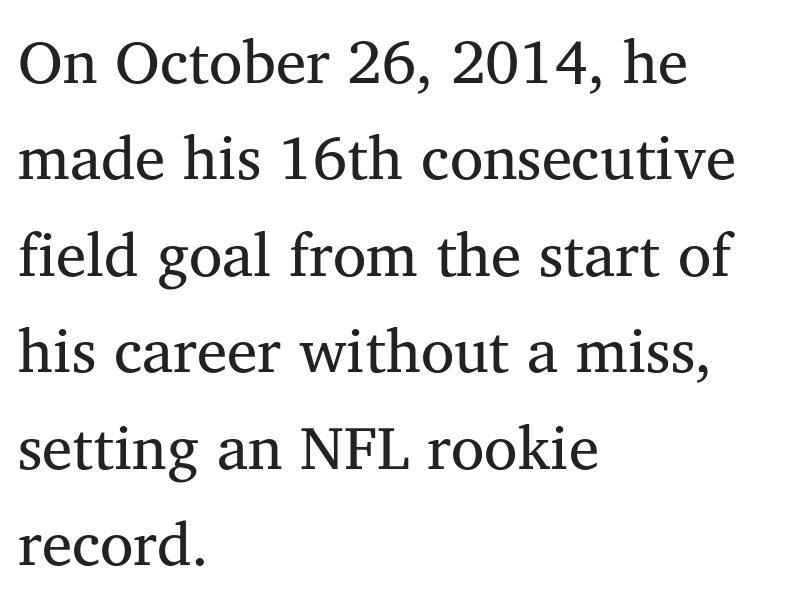
{"serif": "yes", "italic": "no", "bold": "no", "weight": "regular", "width": "normal", "stroke_contrast": "medium", "x_height": "medium", "monospaced": "no", "underline": "no", "align": "left", "line_spacing": "normal", "line_spacing_ratio": 1.58, "letter_spacing": "normal", "letter_spacing_em": 0.0, "glyph_px": 61}
